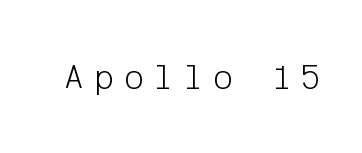
The image shows 37 px light sans-serif type, upright; set unusually wide letter spacing (+0.27 em), not underlined; low stroke contrast and a medium x-height.
